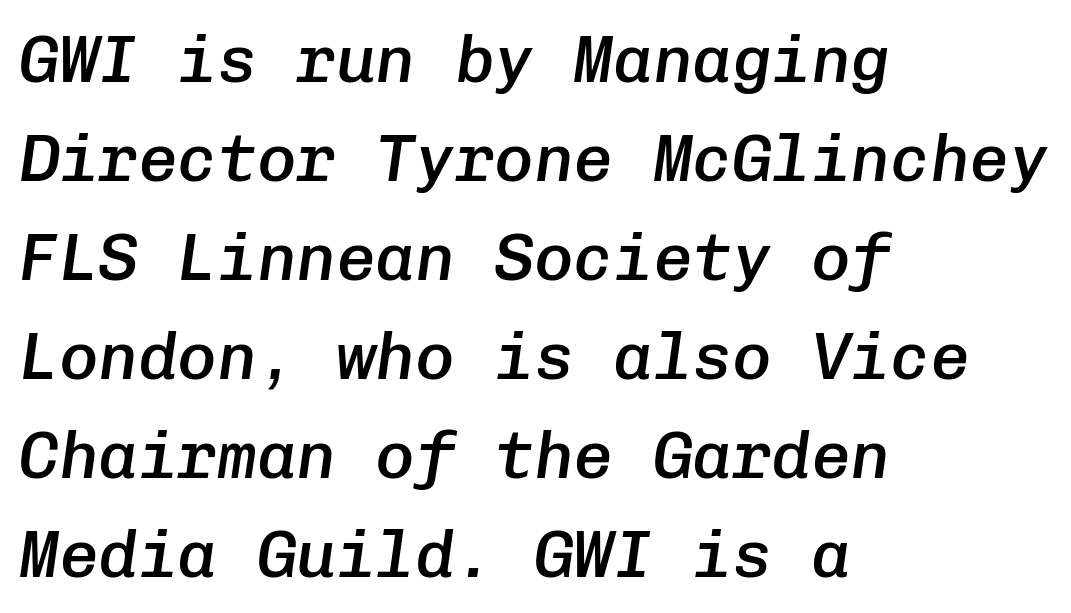
Q: Is the text bold? A: Semi-bold.
Q: Is the text italic (slanted)? A: Yes, it leans right by about 8 degrees.
Q: Is the text underlined? A: No.
Q: How is the paragraph aligned? A: Left-aligned.
Q: Is the spacing between letters normal or unusually wide? A: Normal.
Q: Is the spacing between lines tight, normal or loose? A: Normal.
Q: Width (condensed, normal, or wide)? A: Normal.
Q: Stroke contrast? A: Low.
Q: x-height? A: Medium.
Q: Monospaced? A: Yes.
